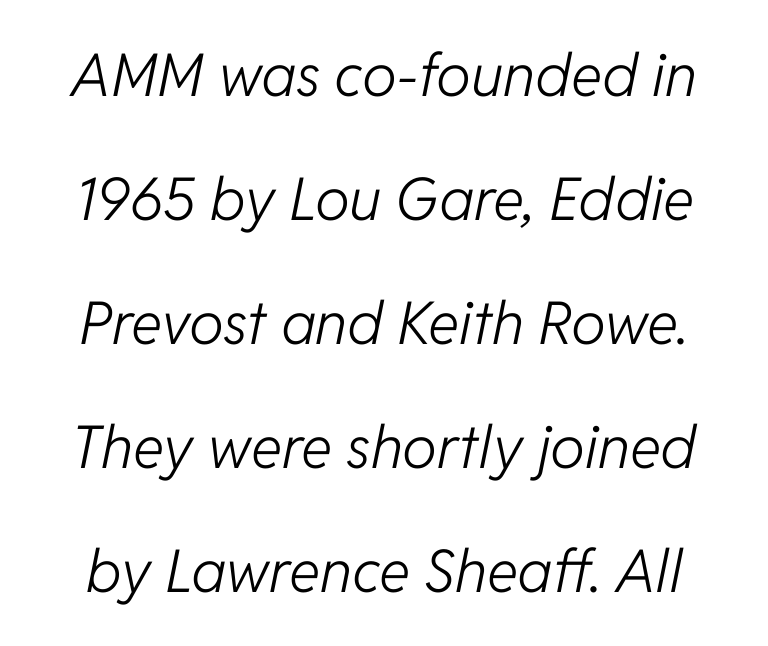
Spacing verdict: proportional, widths tailored to each character. No extra tracking has been applied to these lines. These lines were composed using italics. Leading: increased. Any mark beneath the type? The region is blank. Weight: in the light-to-regular range.
